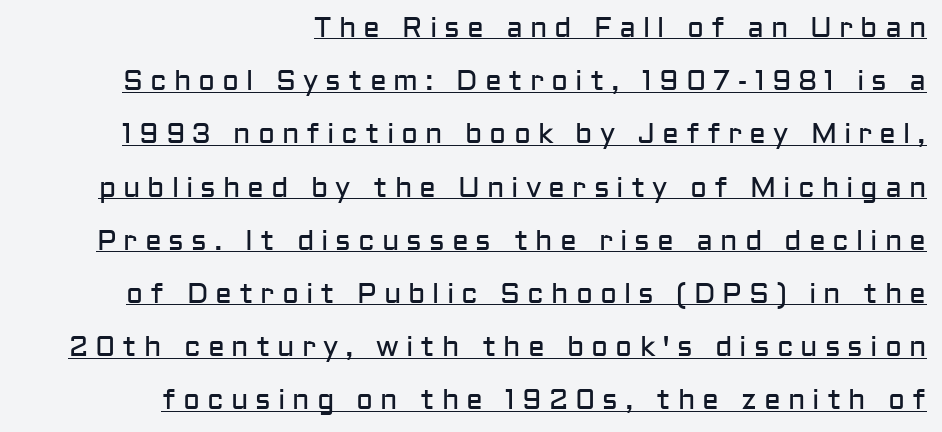
In terms of posture, this sample is upright. Quick note: underline on. The designer dialed line spacing up above the default. Is the letter spacing exaggerated? Yes — the characters are pushed far apart. The characters display no serif detailing; their extremities are plain.
